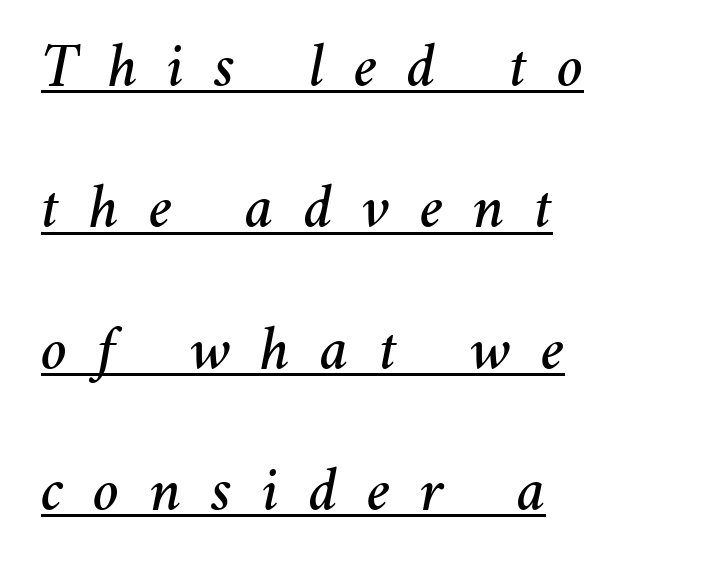
The image shows 62 px text type, italic (leaning right); set left-aligned, loose line spacing (2.28x), unusually wide letter spacing (+0.48 em), underlined; medium stroke contrast and a medium x-height.
